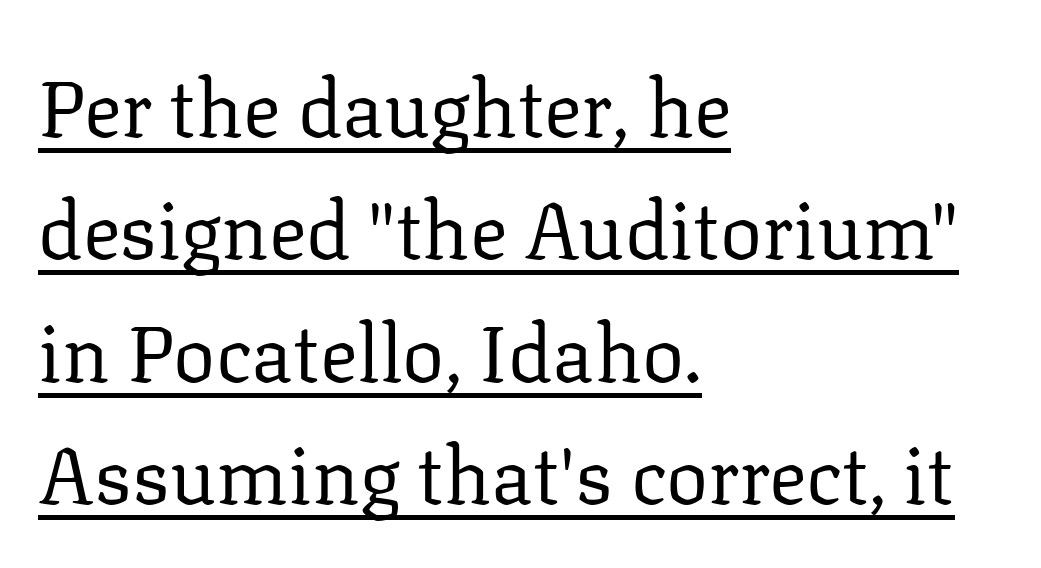
The image shows 79 px regular-weight serif type, upright; set left-aligned, normal line spacing (1.55x), normal letter spacing, underlined; low stroke contrast and a medium x-height.
